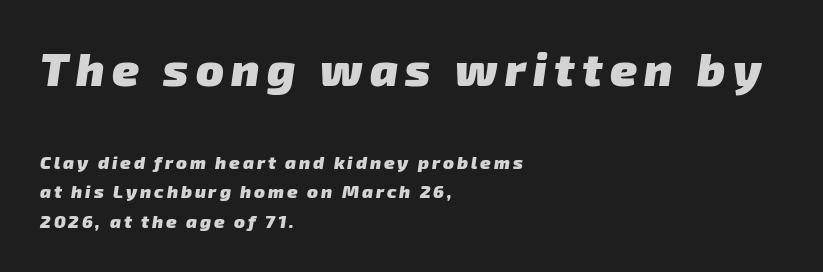
The image shows 46 px heavy sans-serif type; set left-aligned, normal line spacing (1.62x), not underlined; the first (top) block is 2.56x larger; low stroke contrast and a medium x-height.
